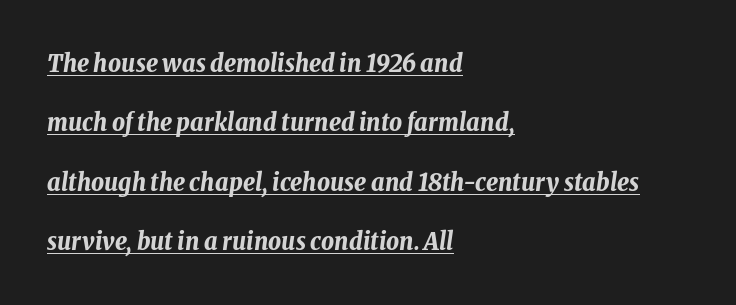
The leading is generous, giving the passage an open texture. Students, observe the line beneath the letters — that is underlining. A full-strength bold gives these letters their thick strokes. Compared with ordinary roman type, these characters are visibly tilted. In CSS terms this would be text-align: left. Does extra space separate the letters? No, they use regular spacing.
